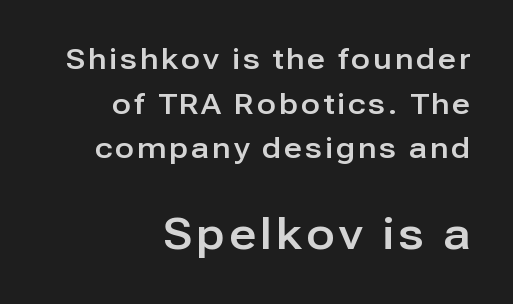
It's the straight-up-and-down kind of type. Compare the two chunks: the lower has the greater cap height. The passage shown is typed in a proportional face where columns would drift. Clear beneath every line of the passage. These lines are composed in type without serifs.
